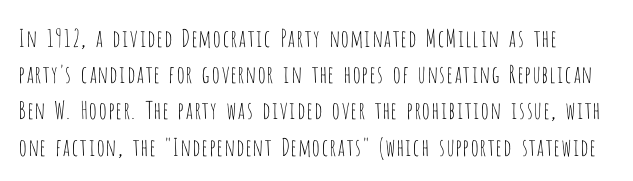
The image shows 24 px text type, upright; set normal line spacing (1.51x), normal letter spacing, not underlined.
